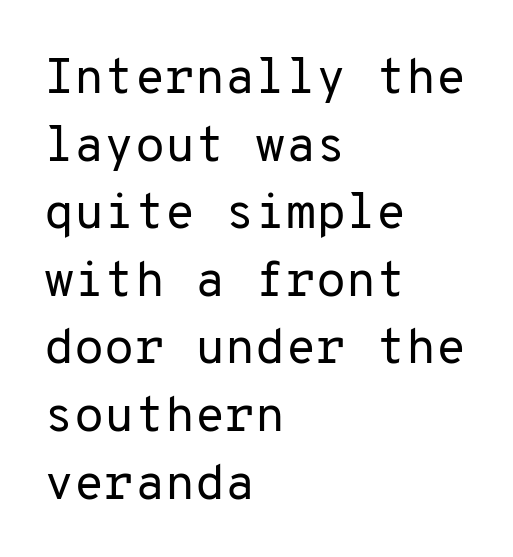
The image shows 49 px regular-weight sans-serif type, upright, monospaced; set left-aligned, normal line spacing (1.38x), normal letter spacing, not underlined; low stroke contrast and a medium x-height.
